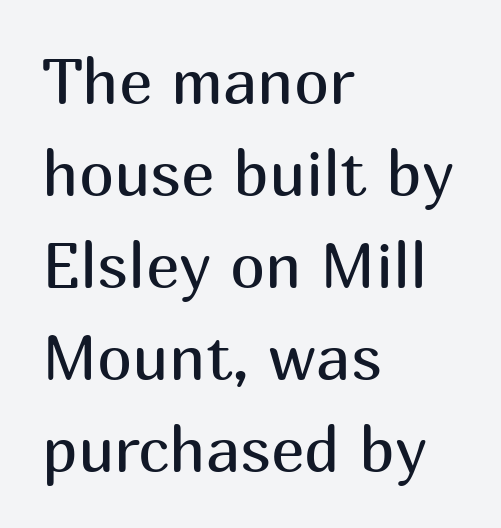
{"serif": "no", "italic": "no", "bold": "no", "weight": "regular", "width": "normal", "stroke_contrast": "medium", "x_height": "medium", "monospaced": "no", "underline": "no", "align": "left", "line_spacing": "normal", "line_spacing_ratio": 1.46, "letter_spacing": "normal", "letter_spacing_em": 0.0, "glyph_px": 63}
